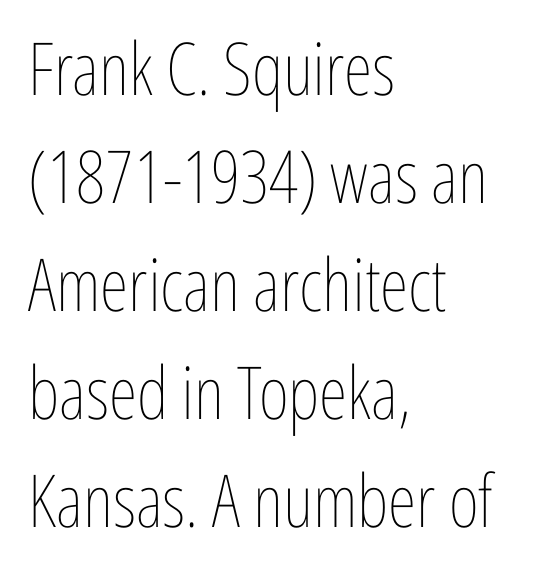
{"italic": "no", "bold": "no", "weight": "thin", "width": "condensed", "stroke_contrast": "low", "x_height": "medium", "monospaced": "no", "underline": "no", "align": "left", "line_spacing": "normal", "line_spacing_ratio": 1.48, "letter_spacing": "normal", "letter_spacing_em": 0.0, "glyph_px": 73}
